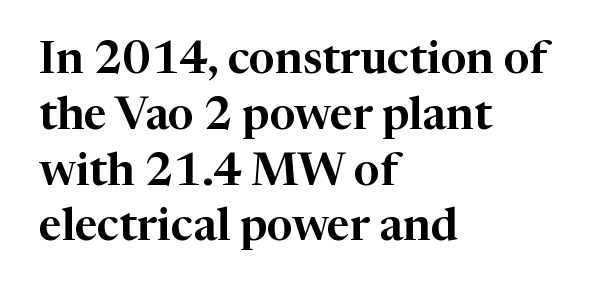
Q: Is the text italic (slanted)? A: No, it is upright.
Q: Is the typeface a serif or a sans-serif typeface? A: Serif.
Q: Is the text underlined? A: No.
Q: How is the paragraph aligned? A: Left-aligned.
Q: Is the spacing between letters normal or unusually wide? A: Normal.
Q: Width (condensed, normal, or wide)? A: Normal.
Q: Stroke contrast? A: High.
Q: x-height? A: Medium.
Q: Monospaced? A: No.
